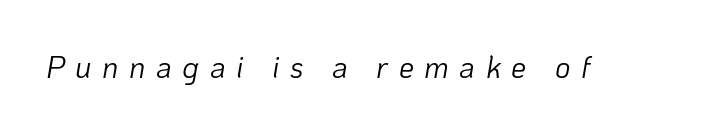
Q: Is the text bold? A: No.
Q: Is the text italic (slanted)? A: Yes, it leans right by about 10 degrees.
Q: Is the text underlined? A: No.
Q: Is the spacing between letters normal or unusually wide? A: Unusually wide.
Q: Width (condensed, normal, or wide)? A: Normal.
Q: Stroke contrast? A: Low.
Q: x-height? A: Medium.
Q: Monospaced? A: No.
